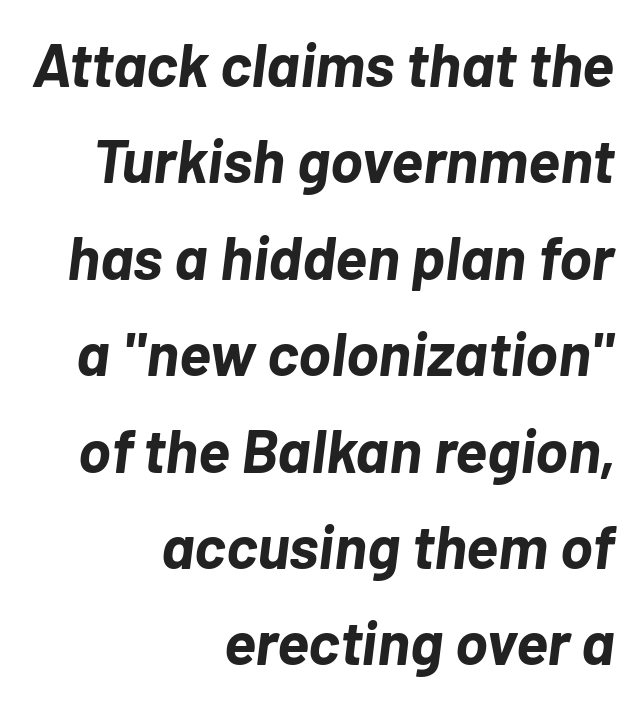
{"italic": "yes", "lean": "right", "slant_degrees": 7, "bold": "yes", "weight": "bold", "width": "normal", "stroke_contrast": "low", "x_height": "medium", "monospaced": "no", "underline": "no", "align": "right", "line_spacing": "normal", "line_spacing_ratio": 1.58, "letter_spacing": "normal", "letter_spacing_em": 0.0, "glyph_px": 61}
